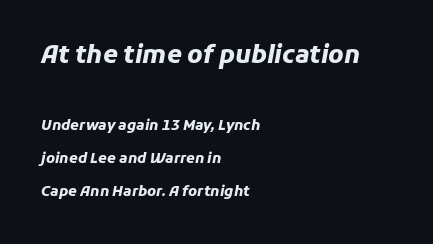
The passage shown begins with its larger block and ends with its smaller one. Characters are canted at an angle relative to the baseline's perpendicular. Vertically, the passage feels expansive, rows floating well apart. The gap between lines stays unmarked. Line starts are locked; line ends wander.
